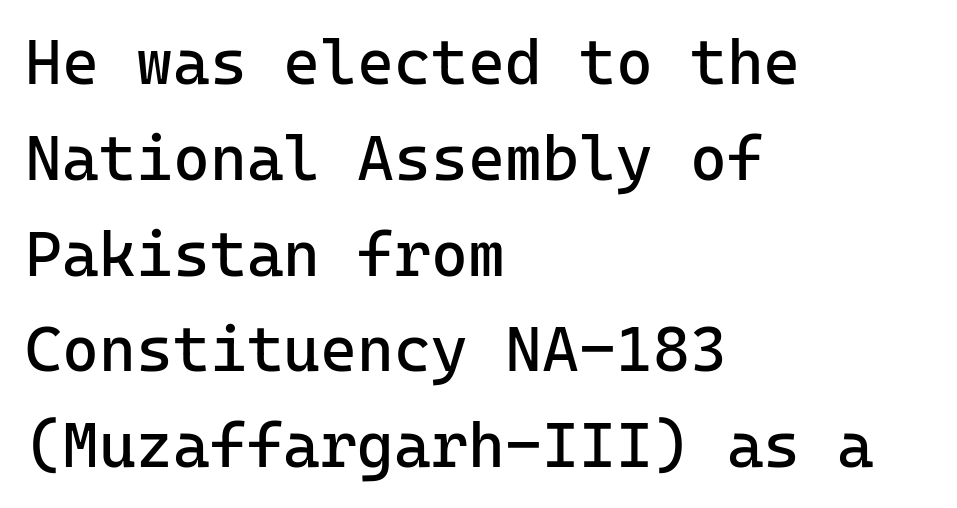
The image shows 63 px regular-weight sans-serif type, upright, monospaced; set left-aligned, normal line spacing (1.52x), normal letter spacing, not underlined; low stroke contrast and a medium x-height.
